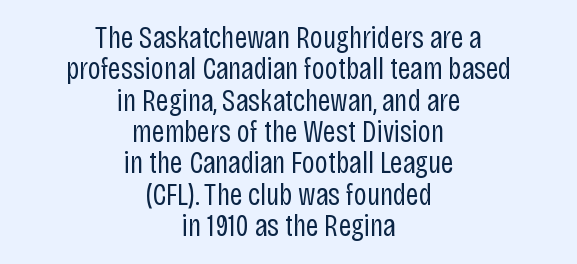
Q: Is the text bold? A: No.
Q: Is the text italic (slanted)? A: No, it is upright.
Q: Is the typeface a serif or a sans-serif typeface? A: Sans-serif.
Q: Is the text underlined? A: No.
Q: How is the paragraph aligned? A: Centered.
Q: Is the spacing between letters normal or unusually wide? A: Normal.
Q: Is the spacing between lines tight, normal or loose? A: Tight.
Q: Width (condensed, normal, or wide)? A: Condensed.
Q: Stroke contrast? A: Low.
Q: x-height? A: Large.
Q: Monospaced? A: No.
